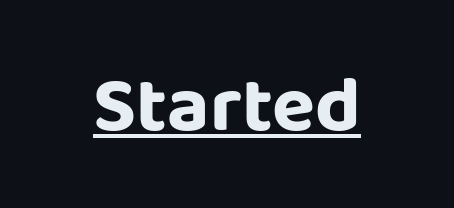
{"serif": "no", "italic": "no", "bold": "yes", "weight": "bold", "width": "normal", "stroke_contrast": "low", "x_height": "large", "monospaced": "no", "underline": "yes", "align": "center", "letter_spacing": "normal", "letter_spacing_em": 0.0, "glyph_px": 79}
